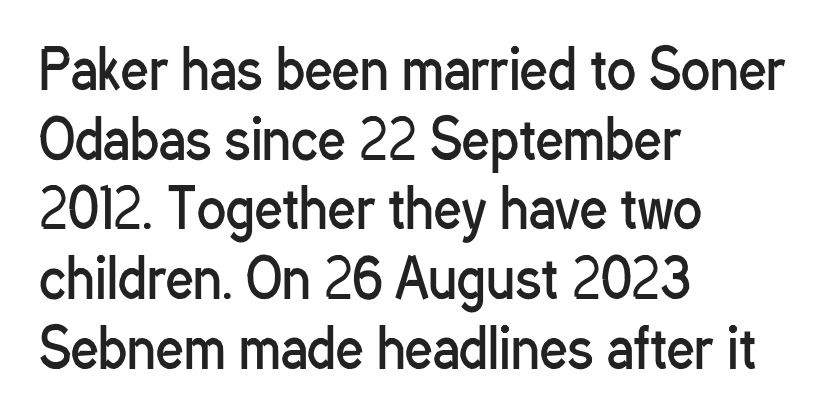
{"serif": "no", "italic": "no", "bold": "no", "weight": "regular", "width": "condensed", "stroke_contrast": "low", "x_height": "medium", "monospaced": "no", "underline": "no", "align": "left", "line_spacing": "normal", "line_spacing_ratio": 1.29, "letter_spacing": "normal", "letter_spacing_em": 0.0, "glyph_px": 54}
